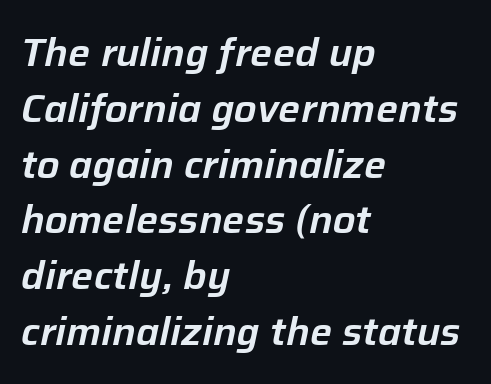
{"italic": "yes", "lean": "right", "slant_degrees": 12, "width": "normal", "stroke_contrast": "low", "x_height": "medium", "monospaced": "no", "underline": "no", "align": "left", "line_spacing": "normal", "line_spacing_ratio": 1.43, "letter_spacing": "normal", "letter_spacing_em": 0.0, "glyph_px": 39}
